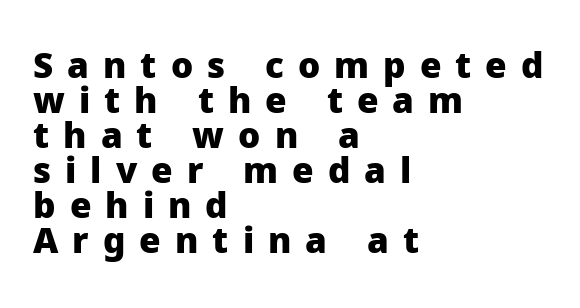
The rendering uses a small line-height, squeezing the rows. Think of a printed novel: that variable character pitch is what you see here. Spacing between characters has been opened up far beyond the box default. The typesetting leans heavy: a genuine bold. A typesetter would mark this as roman, not italic. A classic flush-left, rag-right setting is used for this passage.
